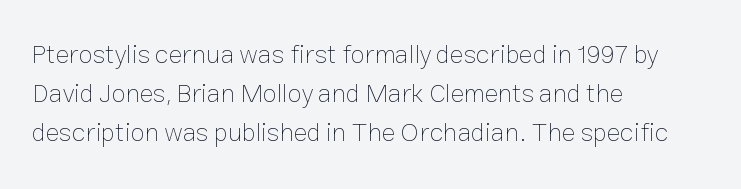
The image shows 26 px text type, upright; set left-aligned, normal line spacing (1.5x), normal letter spacing, not underlined.
